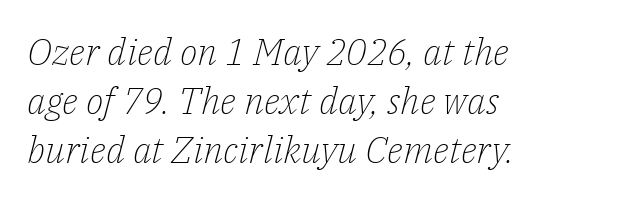
The text was rendered using a seriffed face with decorative stroke endings. Designer's note — italics engaged. The face used here is rendered with its standard letterfit. The compositor pushed each line to the left boundary. Quick note: interline space is typical. Summary of weight: not heavy and not bold.
